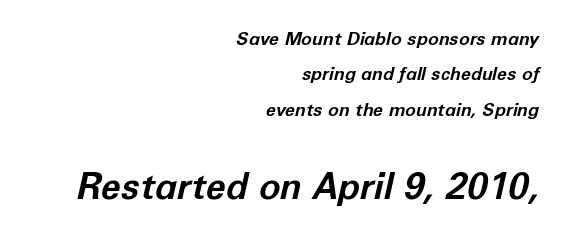
The image shows 36 px bold type, italic (leaning right); set right-aligned, loose line spacing (1.97x), normal letter spacing, not underlined; the second (bottom) block is 2.0x larger; low stroke contrast and a medium x-height.
